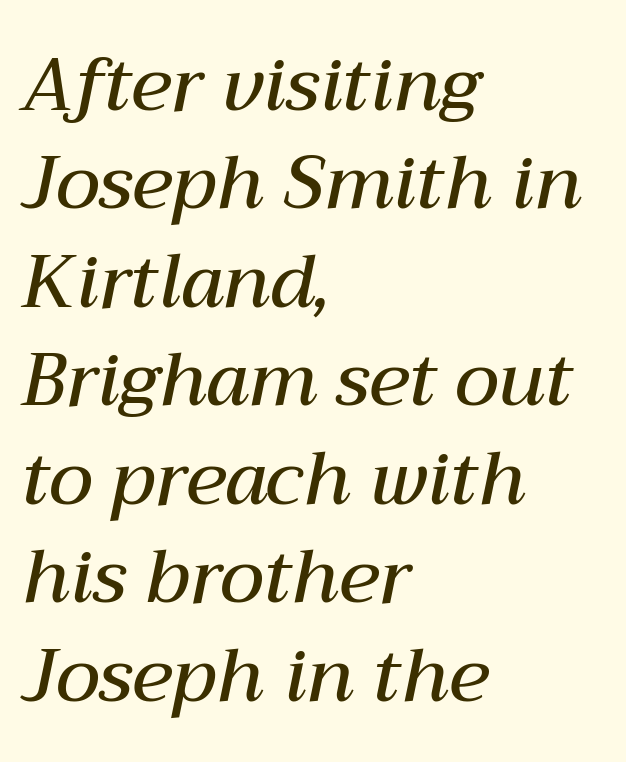
Q: Is the text bold? A: Semi-bold.
Q: Is the text italic (slanted)? A: Yes, it leans right by about 12 degrees.
Q: Is the text underlined? A: No.
Q: How is the paragraph aligned? A: Left-aligned.
Q: Is the spacing between letters normal or unusually wide? A: Normal.
Q: Is the spacing between lines tight, normal or loose? A: Normal.
Q: Width (condensed, normal, or wide)? A: Normal.
Q: Stroke contrast? A: Medium.
Q: x-height? A: Medium.
Q: Monospaced? A: No.
